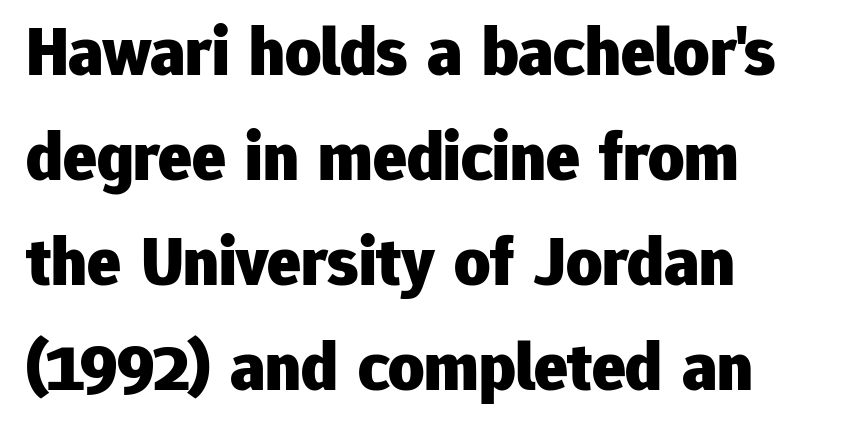
Interline gaps are of average width in this sample. The letters advance in unequal steps, a hallmark of proportional type. This rendering features lettering with no underline. Every stem runs plumb, perpendicular to the baseline. Nothing sits at the stroke ends, so this counts as sans-serif.
